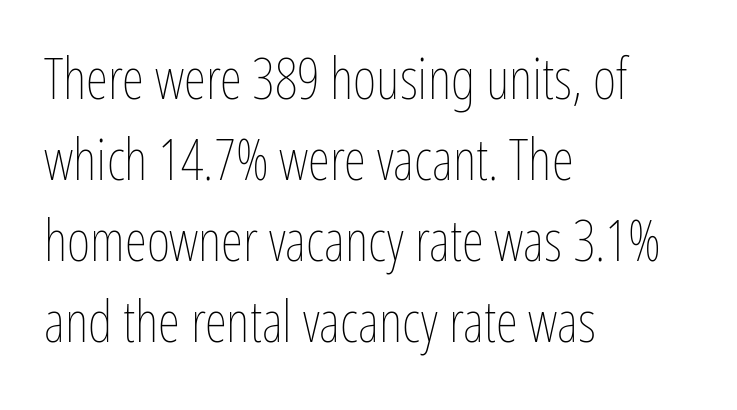
{"italic": "no", "bold": "no", "weight": "thin", "width": "condensed", "stroke_contrast": "low", "x_height": "medium", "monospaced": "no", "underline": "no", "align": "left", "line_spacing": "normal", "line_spacing_ratio": 1.42, "letter_spacing": "normal", "letter_spacing_em": 0.0, "glyph_px": 57}
